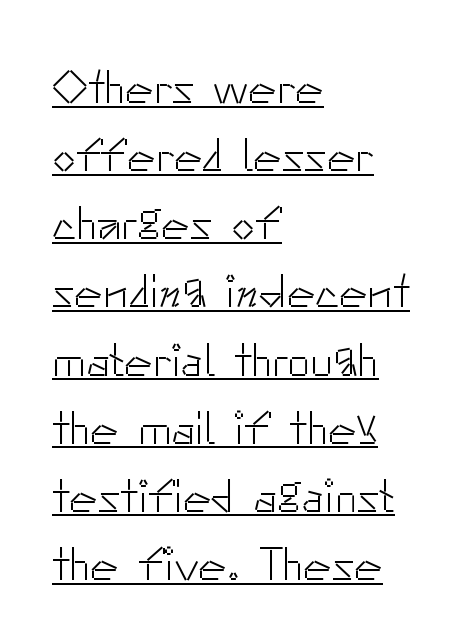
Q: Is the text bold? A: No.
Q: Is the text italic (slanted)? A: No, it is upright.
Q: Is the typeface a serif or a sans-serif typeface? A: Sans-serif.
Q: Is the text underlined? A: Yes.
Q: How is the paragraph aligned? A: Left-aligned.
Q: Is the spacing between letters normal or unusually wide? A: Normal.
Q: Is the spacing between lines tight, normal or loose? A: Normal.
Q: Width (condensed, normal, or wide)? A: Normal.
Q: Stroke contrast? A: Low.
Q: x-height? A: Small.
Q: Monospaced? A: No.
